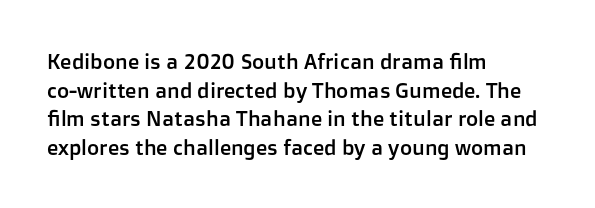
Q: Is the text italic (slanted)? A: No, it is upright.
Q: Is the text underlined? A: No.
Q: How is the paragraph aligned? A: Left-aligned.
Q: Is the spacing between letters normal or unusually wide? A: Normal.
Q: Is the spacing between lines tight, normal or loose? A: Normal.
